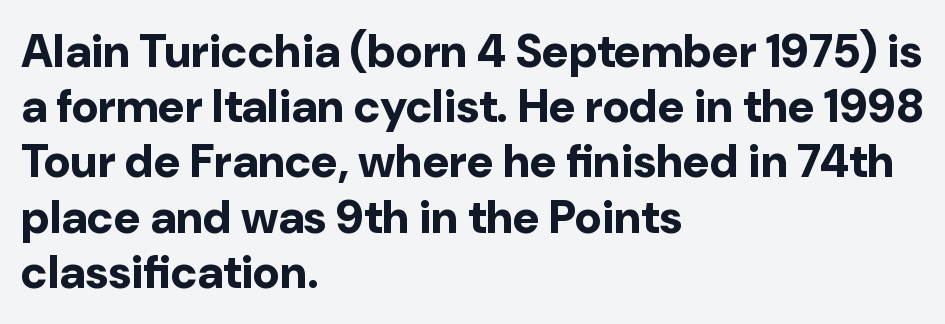
The image shows 46 px bold sans-serif type, upright; set left-aligned, line spacing 1.2x, normal letter spacing, not underlined; low stroke contrast and a medium x-height.
